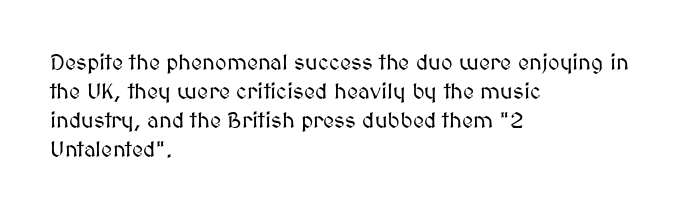
{"italic": "no", "underline": "no", "align": "left", "line_spacing": "normal", "line_spacing_ratio": 1.32, "letter_spacing": "normal", "letter_spacing_em": 0.0, "glyph_px": 22}
